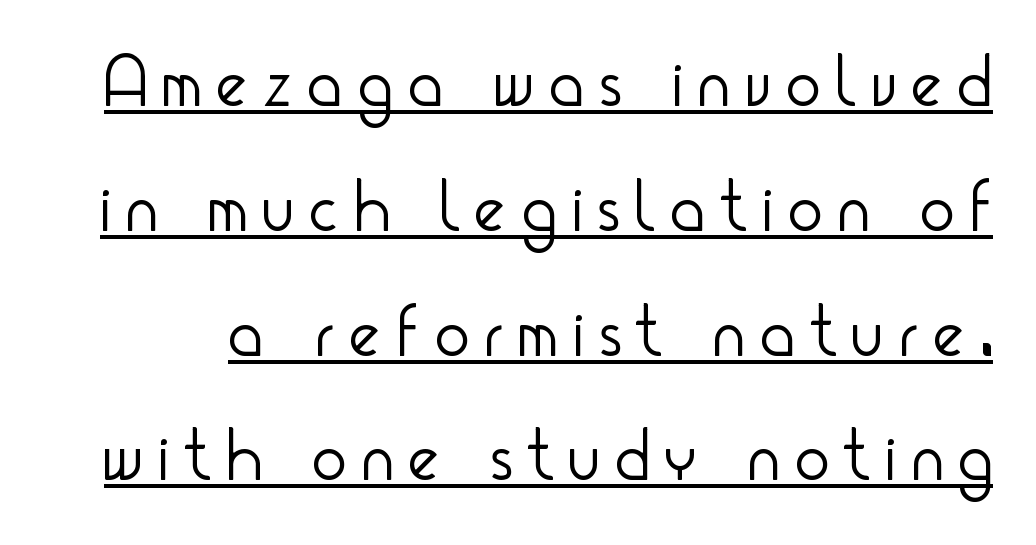
Stroke mass is kept to a normal reading level or below. Short note: letters widely spaced. A typesetter would call this proportional, since set widths differ per character. Stroke terminals: plain, sans-serif.
